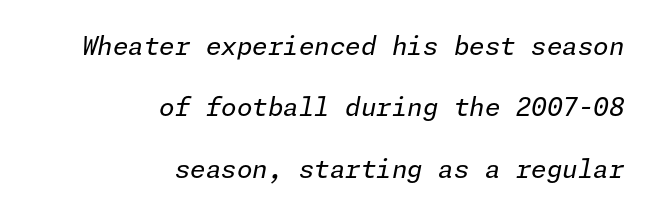
{"italic": "yes", "lean": "right", "slant_degrees": 11, "bold": "no", "underline": "no", "align": "right", "line_spacing": "loose", "line_spacing_ratio": 2.46, "letter_spacing": "normal", "letter_spacing_em": 0.0, "glyph_px": 25}
